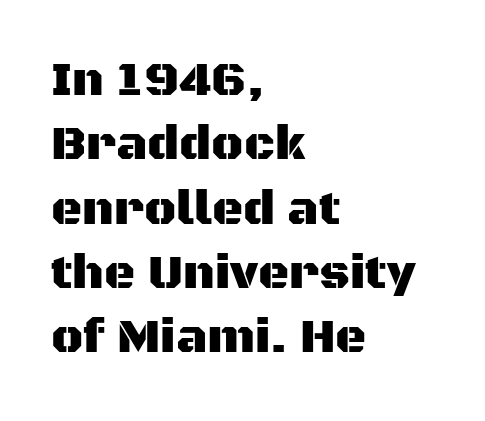
Has an underline been added? It has not. Typeset ragged right — the left edge is the straight one. Think of a printed novel: that variable character pitch is what you see here. How are the letters spaced? Ordinarily, with no added tracking. Each letter's strokes conclude bluntly, with no projecting serifs. Interline gaps are of average width in this sample.
